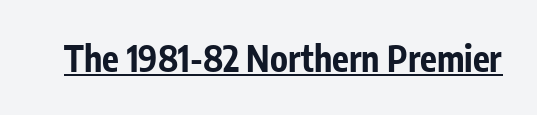
{"serif": "no", "italic": "no", "bold": "yes", "weight": "bold", "width": "condensed", "stroke_contrast": "low", "x_height": "medium", "monospaced": "no", "underline": "yes", "letter_spacing": "normal", "letter_spacing_em": 0.0, "glyph_px": 35}
